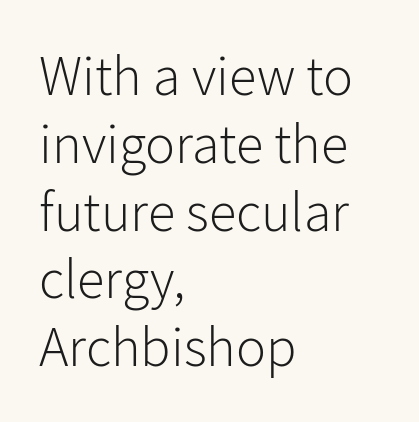
{"serif": "no", "italic": "no", "bold": "no", "weight": "light", "width": "normal", "stroke_contrast": "low", "x_height": "medium", "monospaced": "no", "underline": "no", "align": "left", "line_spacing_ratio": 1.21, "letter_spacing": "normal", "letter_spacing_em": 0.0, "glyph_px": 56}
